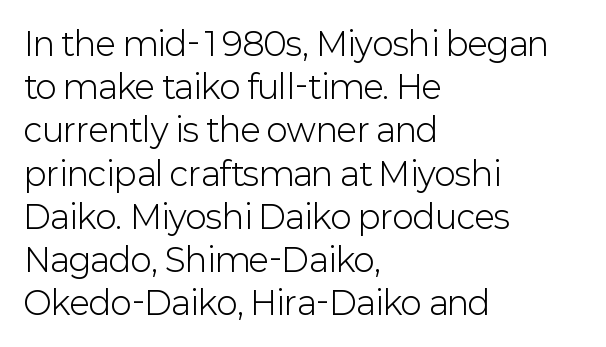
{"serif": "no", "italic": "no", "bold": "no", "weight": "light", "width": "normal", "stroke_contrast": "low", "x_height": "medium", "monospaced": "no", "underline": "no", "align": "left", "line_spacing": "normal", "line_spacing_ratio": 1.35, "letter_spacing": "normal", "letter_spacing_em": 0.0, "glyph_px": 32}
